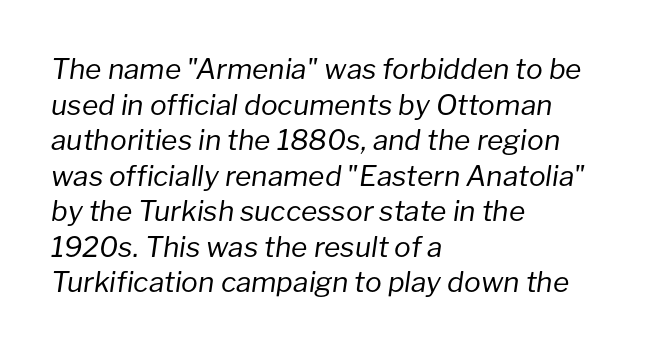
The image shows 28 px regular-weight type, italic (leaning right); set left-aligned, normal line spacing (1.27x), normal letter spacing, not underlined; low stroke contrast and a medium x-height.
